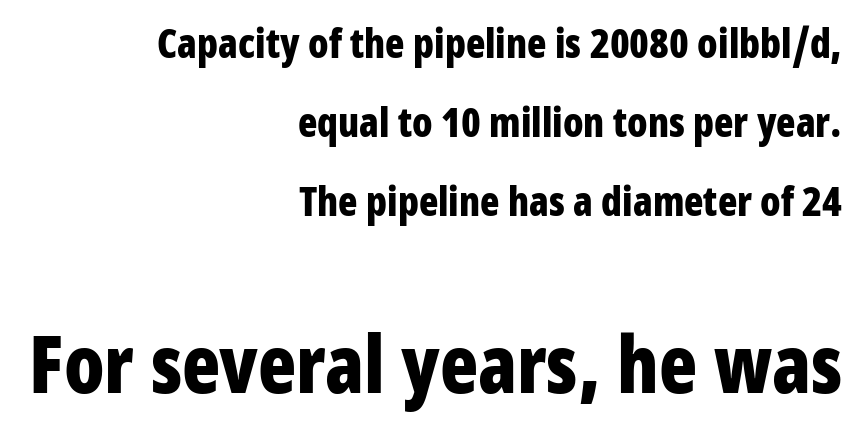
Observe the absence of serifs on each vertical stroke in this sample. The compositor pushed each line to the right boundary. The characters look thick and weighty, a clear bold. Students, note that the glyphs here touch the page at normal intervals. Top chunk: small. Bottom chunk: large. In terms of posture, this sample is upright.
